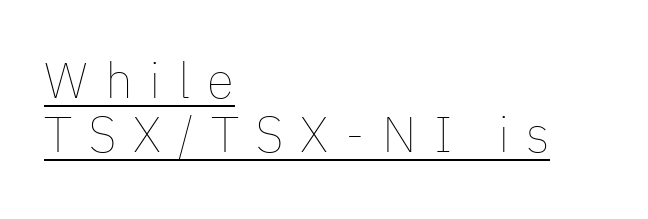
{"italic": "no", "bold": "no", "weight": "thin", "width": "normal", "stroke_contrast": "low", "x_height": "medium", "monospaced": "no", "underline": "yes", "align": "left", "line_spacing": "tight", "line_spacing_ratio": 1.08, "letter_spacing": "wide", "letter_spacing_em": 0.34, "glyph_px": 50}
